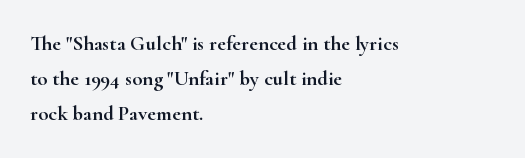
{"italic": "no", "underline": "no", "align": "left", "line_spacing": "normal", "line_spacing_ratio": 1.67, "letter_spacing": "normal", "letter_spacing_em": 0.0, "glyph_px": 21}
